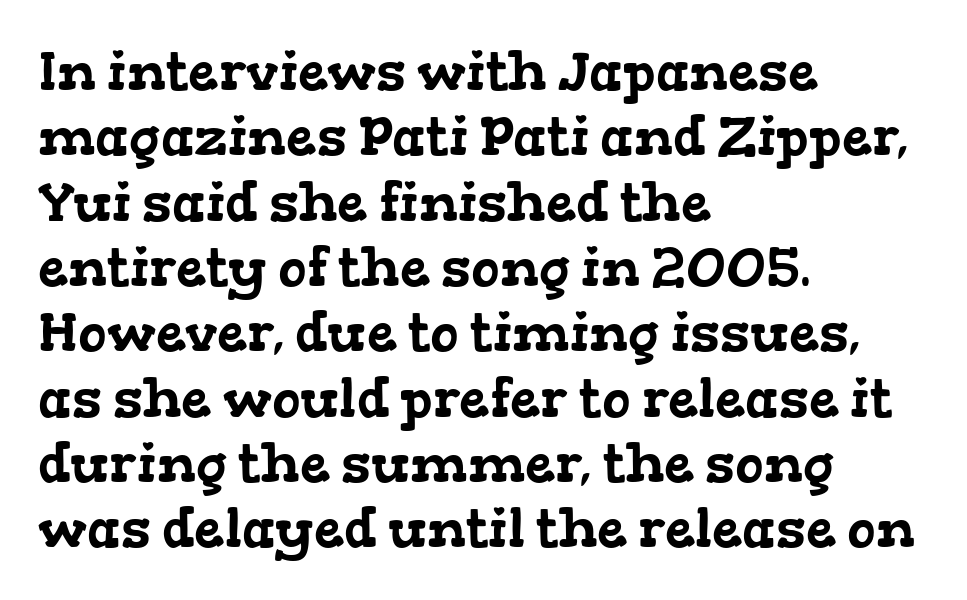
The face used here is proportionally spaced, like ordinary book or web type. Tracking here is standard; glyphs follow each other at the usual distance. The zone under the glyphs is completely vacant. Little horizontal feet cap the strokes, marking this as serif type.
